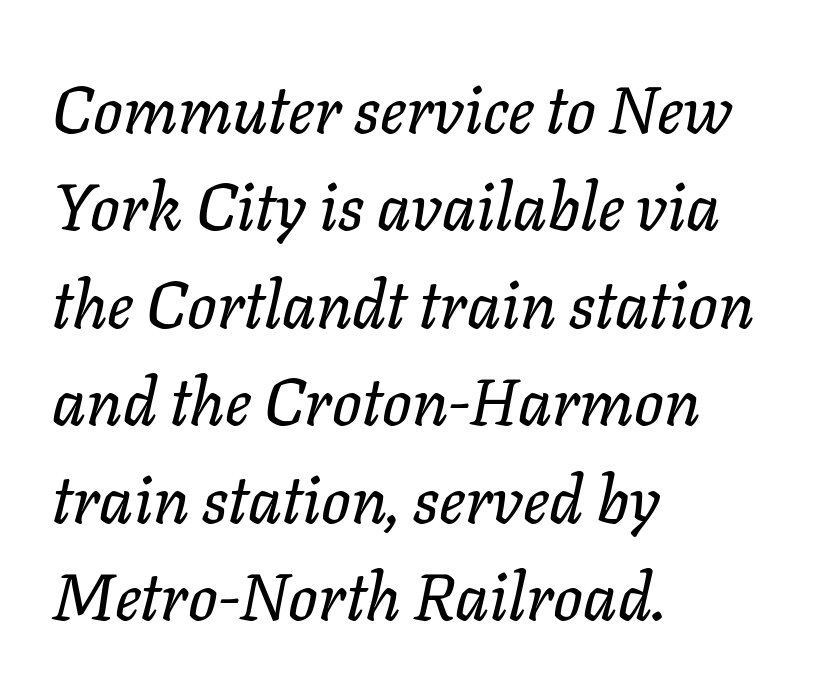
This rendering leaves character spacing at its baseline value. Designer's note — italics engaged. The compositor pushed each line to the left boundary. A bare baseline throughout the passage.
